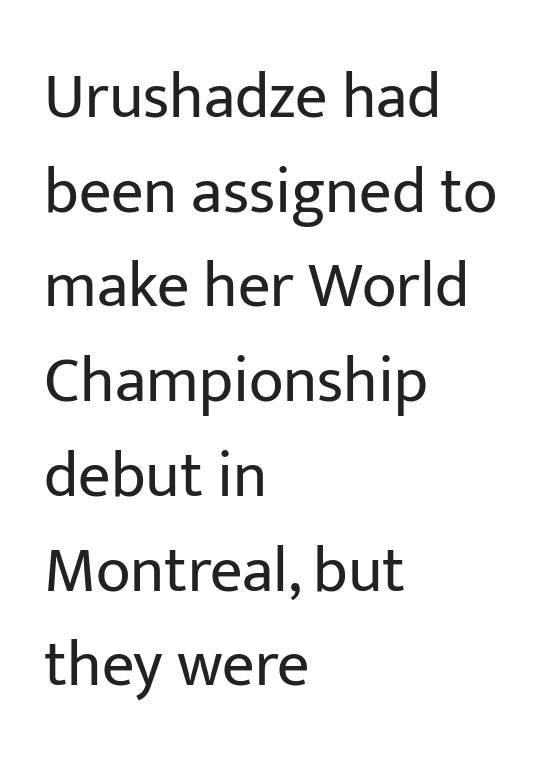
Q: Is the text bold? A: No.
Q: Is the text italic (slanted)? A: No, it is upright.
Q: Is the typeface a serif or a sans-serif typeface? A: Sans-serif.
Q: Is the text underlined? A: No.
Q: How is the paragraph aligned? A: Left-aligned.
Q: Is the spacing between letters normal or unusually wide? A: Normal.
Q: Is the spacing between lines tight, normal or loose? A: Normal.
Q: Width (condensed, normal, or wide)? A: Normal.
Q: Stroke contrast? A: Low.
Q: x-height? A: Medium.
Q: Monospaced? A: No.
